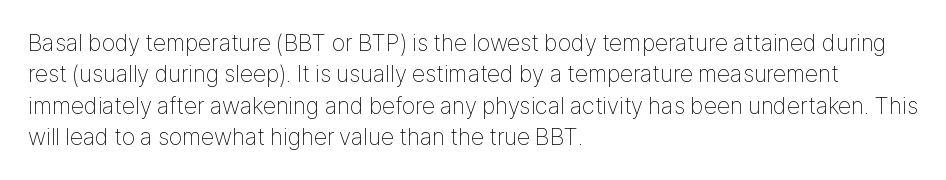
{"italic": "no", "bold": "no", "underline": "no", "align": "left", "line_spacing": "normal", "line_spacing_ratio": 1.31, "letter_spacing": "normal", "letter_spacing_em": 0.0, "glyph_px": 24}
